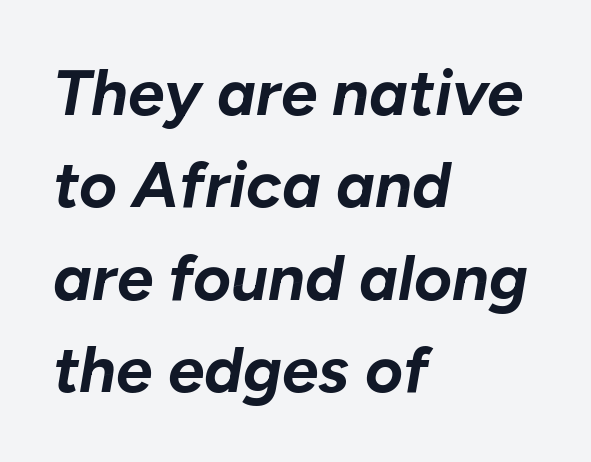
Q: Is the text bold? A: Yes.
Q: Is the text italic (slanted)? A: Yes, it leans right by about 10 degrees.
Q: Is the text underlined? A: No.
Q: How is the paragraph aligned? A: Left-aligned.
Q: Is the spacing between letters normal or unusually wide? A: Normal.
Q: Is the spacing between lines tight, normal or loose? A: Normal.
Q: Width (condensed, normal, or wide)? A: Normal.
Q: Stroke contrast? A: Low.
Q: x-height? A: Medium.
Q: Monospaced? A: No.
